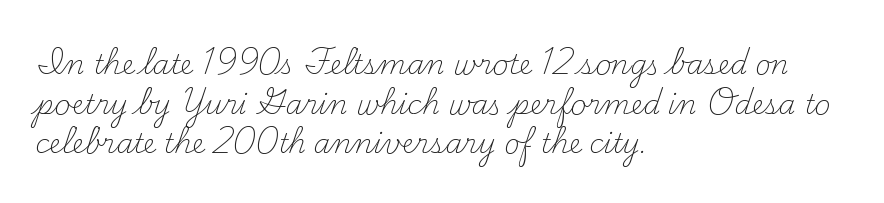
The image shows 27 px text type; set left-aligned, normal line spacing (1.47x), normal letter spacing, not underlined.
